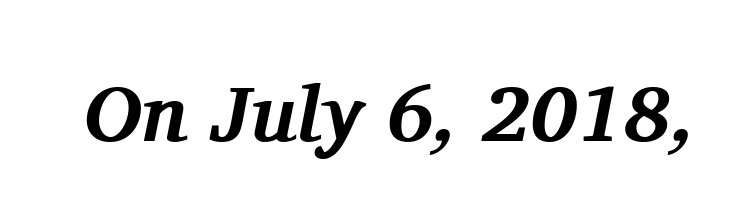
Q: Is the text bold? A: Yes.
Q: Is the text italic (slanted)? A: Yes, it leans right by about 11 degrees.
Q: Is the typeface a serif or a sans-serif typeface? A: Serif.
Q: Is the text underlined? A: No.
Q: Is the spacing between letters normal or unusually wide? A: Normal.
Q: Width (condensed, normal, or wide)? A: Normal.
Q: Stroke contrast? A: Medium.
Q: x-height? A: Medium.
Q: Monospaced? A: No.
